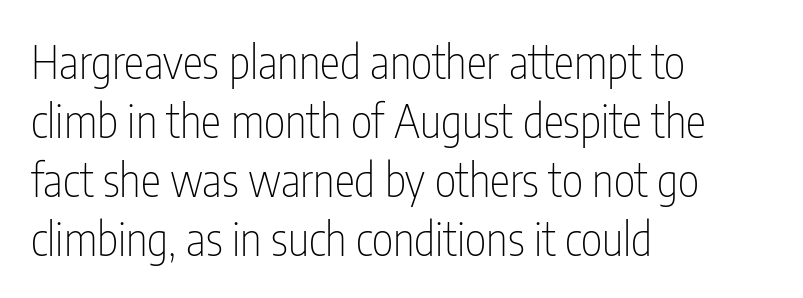
{"serif": "no", "italic": "no", "bold": "no", "weight": "thin", "width": "condensed", "stroke_contrast": "low", "x_height": "medium", "monospaced": "no", "underline": "no", "align": "left", "line_spacing": "normal", "line_spacing_ratio": 1.28, "letter_spacing": "normal", "letter_spacing_em": 0.0, "glyph_px": 46}
